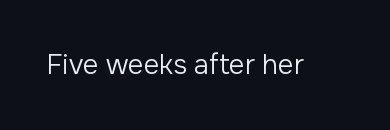
Q: Is the text bold? A: No.
Q: Is the text italic (slanted)? A: No, it is upright.
Q: Is the text underlined? A: No.
Q: Is the spacing between letters normal or unusually wide? A: Normal.
